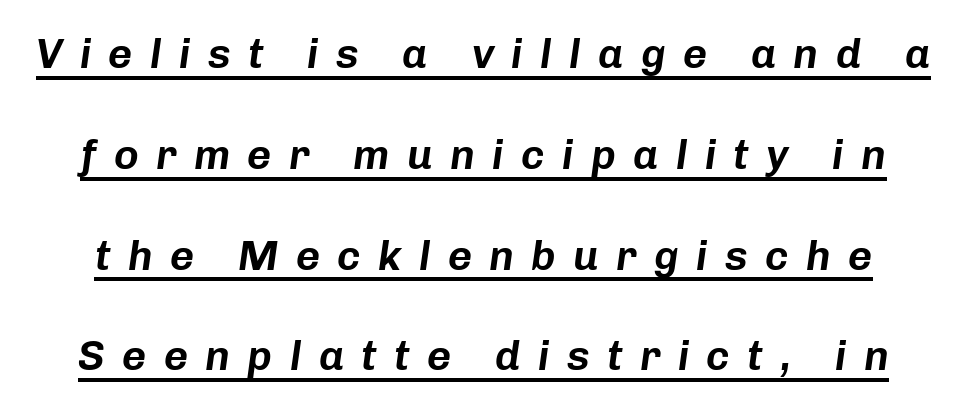
Think of a printed novel: that variable character pitch is what you see here. The vertical gap from one line to the next is large. The typesetter has applied underlining to the passage shown. The lettering tilts uniformly, giving the passage an italic look. The tracking reads as deliberately expanded to a designer's eye.
